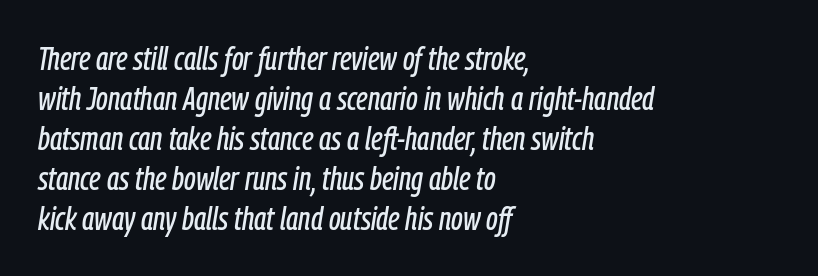
{"italic": "yes", "lean": "right", "slant_degrees": 9, "width": "condensed", "stroke_contrast": "low", "x_height": "medium", "monospaced": "no", "underline": "no", "align": "left", "line_spacing_ratio": 1.21, "letter_spacing": "normal", "letter_spacing_em": 0.0, "glyph_px": 33}
